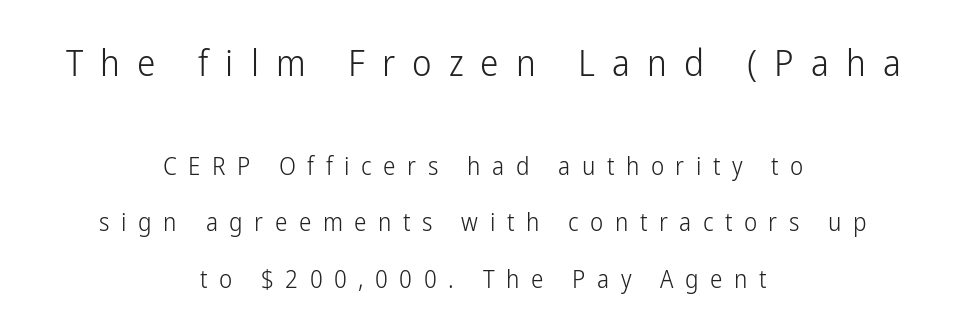
The axis of the letterforms is exactly vertical. Descenders are the only things crossing below the line. Each line is balanced around a shared central axis. Stroke terminals: plain, sans-serif. Looks like regular typesetting: each glyph gets only the width it needs. Vertically, the passage feels expansive, rows floating well apart.
